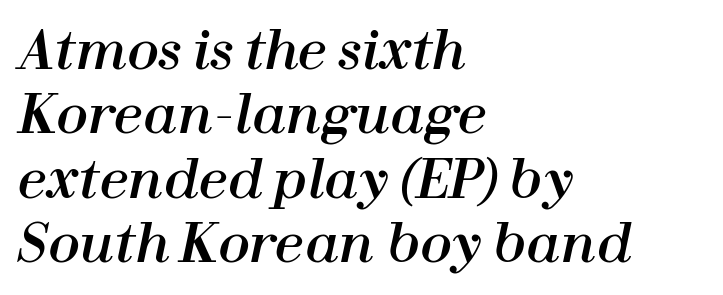
Q: Is the text italic (slanted)? A: Yes, it leans right by about 12 degrees.
Q: Is the text underlined? A: No.
Q: How is the paragraph aligned? A: Left-aligned.
Q: Is the spacing between letters normal or unusually wide? A: Normal.
Q: Width (condensed, normal, or wide)? A: Normal.
Q: Stroke contrast? A: High.
Q: x-height? A: Medium.
Q: Monospaced? A: No.
